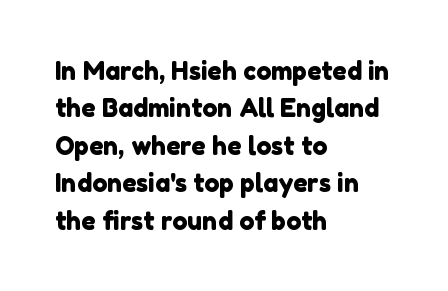
The image shows 25 px text type; set left-aligned, normal line spacing (1.5x), normal letter spacing, not underlined.
